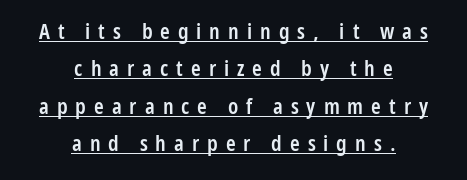
If you drew a line through each stem, it would be perfectly vertical. Decoration check: the copy is underlined. The passage is arranged like a title page — every line centered. There is plenty of visible air inserted between adjacent glyphs.
